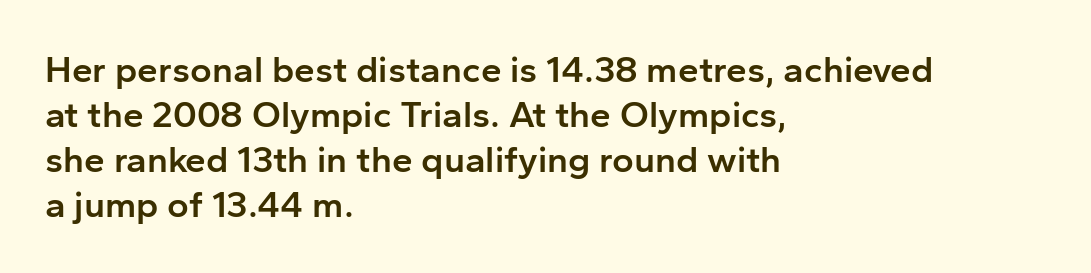
Varying glyph widths throughout — classic text-font behaviour. The type family on display is of the sans-serif kind. Posture: upright roman. No word sits above an underline. Each glyph is drawn with semibold strokes, heavier than normal yet not fully bold.
